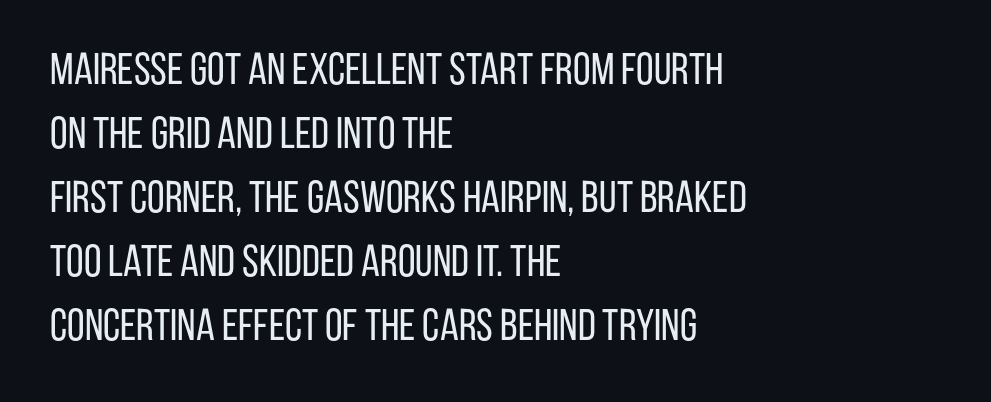
Q: Is the text bold? A: No.
Q: Is the text italic (slanted)? A: No, it is upright.
Q: Is the typeface a serif or a sans-serif typeface? A: Sans-serif.
Q: Is the text underlined? A: No.
Q: How is the paragraph aligned? A: Left-aligned.
Q: Is the spacing between letters normal or unusually wide? A: Normal.
Q: Is the spacing between lines tight, normal or loose? A: Normal.
Q: Width (condensed, normal, or wide)? A: Condensed.
Q: Stroke contrast? A: Low.
Q: x-height? A: Large.
Q: Monospaced? A: No.
